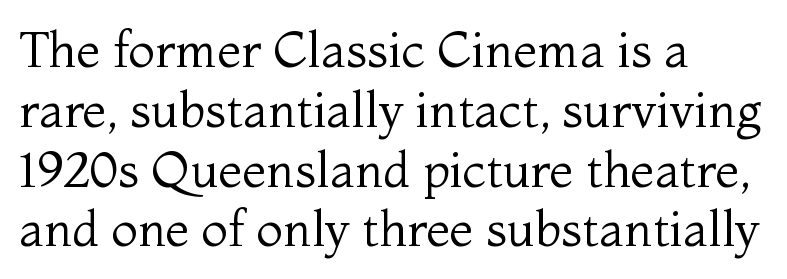
The image shows 49 px regular-weight serif type, upright; set left-aligned, line spacing 1.22x, normal letter spacing, not underlined; medium stroke contrast and a medium x-height.
